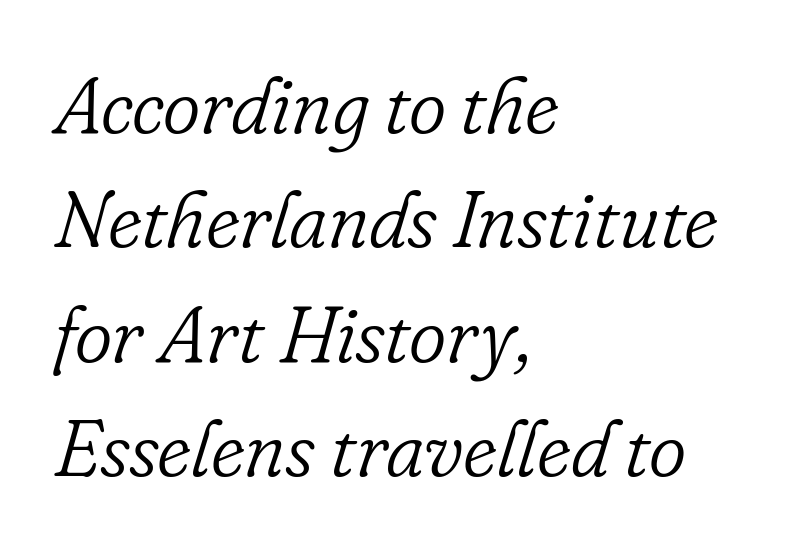
The image shows 80 px light serif type, italic (leaning right); set left-aligned, normal line spacing (1.43x), normal letter spacing, not underlined; low stroke contrast and a small x-height.
